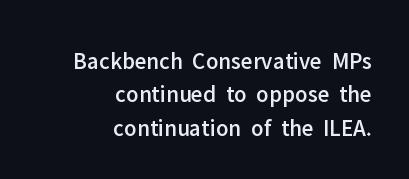
Q: Is the text italic (slanted)? A: No, it is upright.
Q: Is the text underlined? A: No.
Q: How is the paragraph aligned? A: Right-aligned.
Q: Is the spacing between letters normal or unusually wide? A: Normal.
Q: Is the spacing between lines tight, normal or loose? A: Normal.
